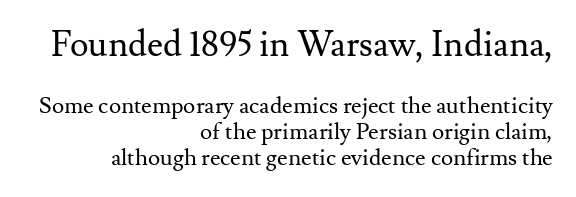
The image shows 35 px regular-weight serif type, upright; set right-aligned, tight line spacing (1.14x), normal letter spacing, not underlined; the first (top) block is 1.52x larger; medium stroke contrast and a small x-height.
